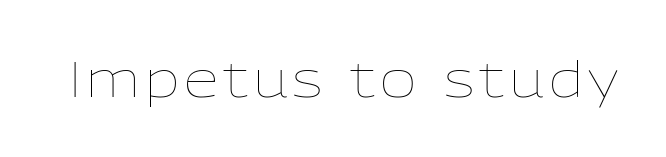
Q: Is the text bold? A: No.
Q: Is the text italic (slanted)? A: No, it is upright.
Q: Is the text underlined? A: No.
Q: Width (condensed, normal, or wide)? A: Normal.
Q: Stroke contrast? A: Low.
Q: x-height? A: Medium.
Q: Monospaced? A: No.
